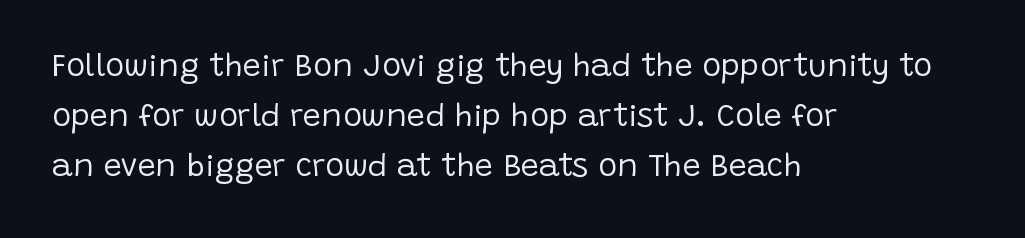
Q: Is the text bold? A: No.
Q: Is the text italic (slanted)? A: No, it is upright.
Q: Is the typeface a serif or a sans-serif typeface? A: Sans-serif.
Q: Is the text underlined? A: No.
Q: How is the paragraph aligned? A: Left-aligned.
Q: Is the spacing between letters normal or unusually wide? A: Normal.
Q: Is the spacing between lines tight, normal or loose? A: Normal.
Q: Width (condensed, normal, or wide)? A: Normal.
Q: Stroke contrast? A: Low.
Q: x-height? A: Large.
Q: Monospaced? A: No.
